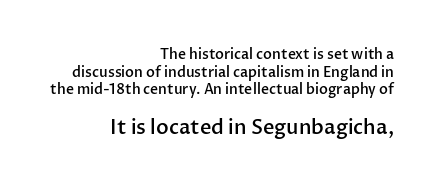
{"italic": "no", "bold": "semi", "underline": "no", "align": "right", "line_spacing": "normal", "line_spacing_ratio": 1.26, "letter_spacing": "normal", "letter_spacing_em": 0.0, "larger_block": "second", "size_ratio": 1.43, "glyph_px": 20}
